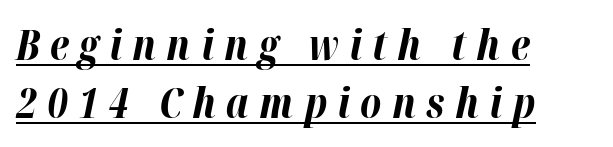
Q: Is the text bold? A: Yes.
Q: Is the text italic (slanted)? A: Yes, it leans right by about 12 degrees.
Q: Is the text underlined? A: Yes.
Q: How is the paragraph aligned? A: Left-aligned.
Q: Is the spacing between letters normal or unusually wide? A: Unusually wide.
Q: Is the spacing between lines tight, normal or loose? A: Normal.
Q: Width (condensed, normal, or wide)? A: Normal.
Q: Stroke contrast? A: High.
Q: x-height? A: Medium.
Q: Monospaced? A: No.
